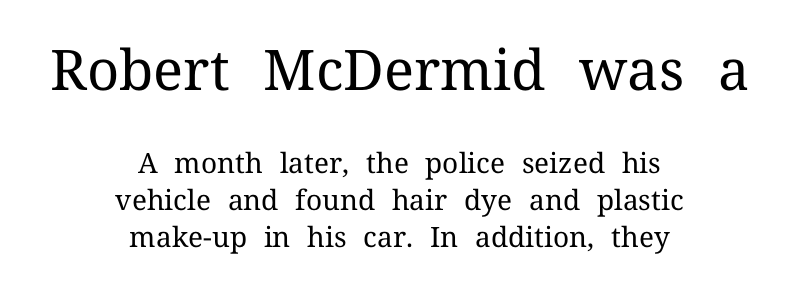
The image shows 56 px regular-weight serif type, upright; set centered, normal line spacing (1.32x), normal letter spacing, not underlined; the first (top) block is 2.0x larger; medium stroke contrast and a medium x-height.
